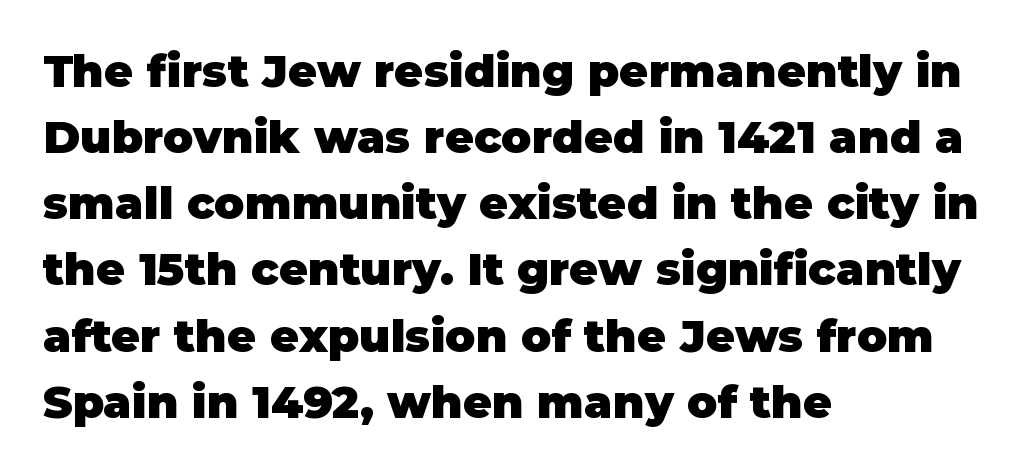
A student would call this left alignment; a typographer would say flush left, rag right. On the weight axis this lands at bold, roughly 700. The face used here is rendered with its standard letterfit. Just letters on the line, the space beneath them empty. Note the varied advance widths — an 'i' is clearly narrower than an 'm'. Every stem runs plumb, perpendicular to the baseline.
